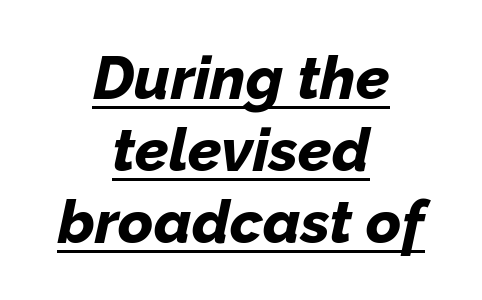
The image shows 60 px bold type, italic (leaning right); set centered, line spacing 1.2x, normal letter spacing, underlined; low stroke contrast and a medium x-height.
